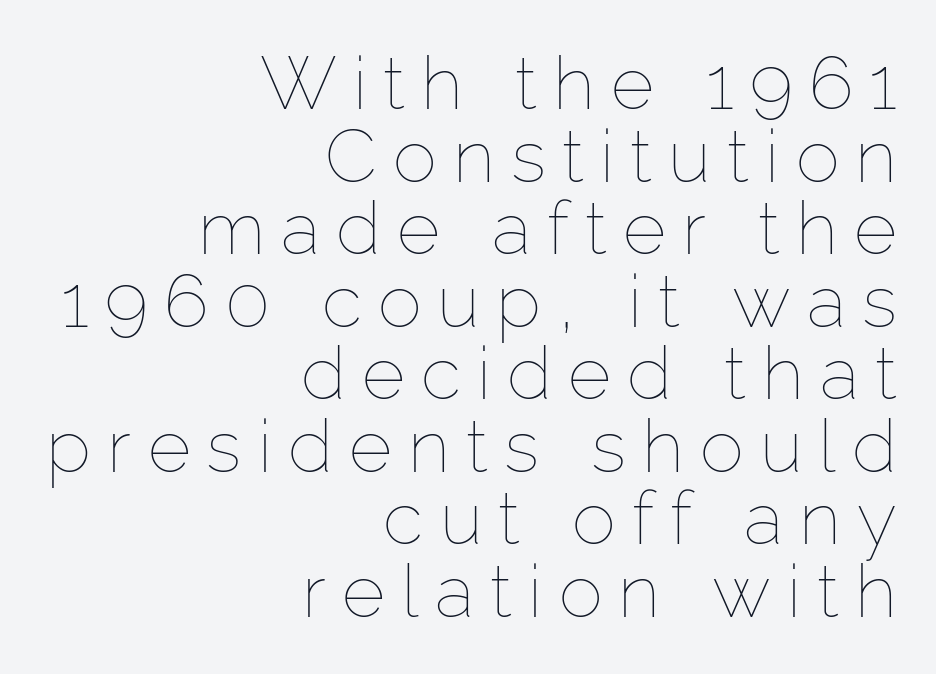
The image shows 74 px thin type, upright; set right-aligned, tight line spacing (0.98x), unusually wide letter spacing (+0.22 em), not underlined; low stroke contrast and a medium x-height.
